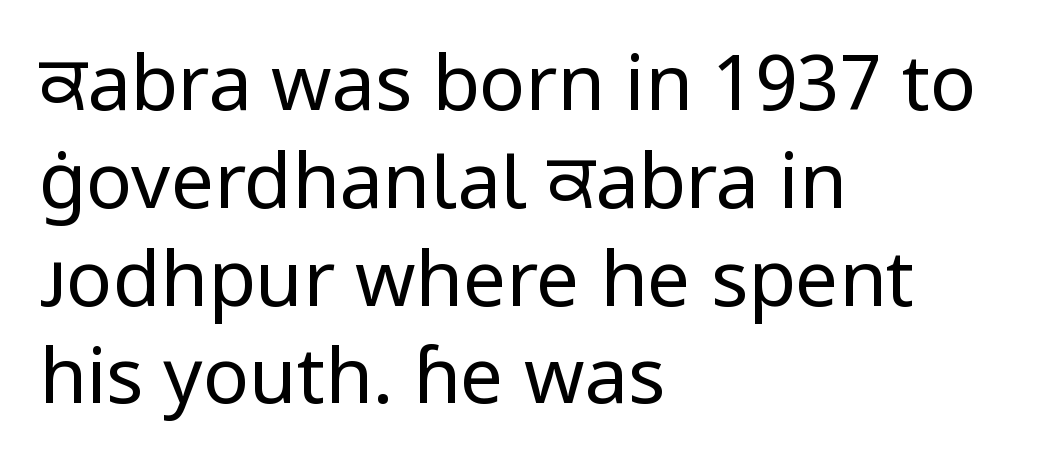
Q: Is the text bold? A: No.
Q: Is the text italic (slanted)? A: No, it is upright.
Q: Is the typeface a serif or a sans-serif typeface? A: Sans-serif.
Q: Is the text underlined? A: No.
Q: How is the paragraph aligned? A: Left-aligned.
Q: Is the spacing between letters normal or unusually wide? A: Normal.
Q: Is the spacing between lines tight, normal or loose? A: Normal.
Q: Width (condensed, normal, or wide)? A: Normal.
Q: Stroke contrast? A: Low.
Q: x-height? A: Medium.
Q: Monospaced? A: No.
